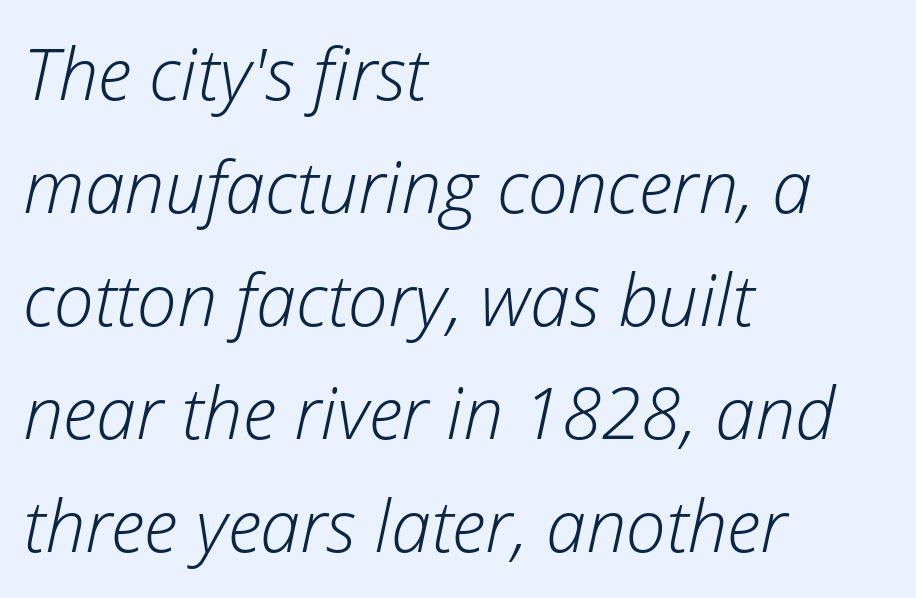
Q: Is the text bold? A: No.
Q: Is the text italic (slanted)? A: Yes, it leans right by about 12 degrees.
Q: Is the text underlined? A: No.
Q: How is the paragraph aligned? A: Left-aligned.
Q: Is the spacing between letters normal or unusually wide? A: Normal.
Q: Is the spacing between lines tight, normal or loose? A: Normal.
Q: Width (condensed, normal, or wide)? A: Normal.
Q: Stroke contrast? A: Low.
Q: x-height? A: Medium.
Q: Monospaced? A: No.
